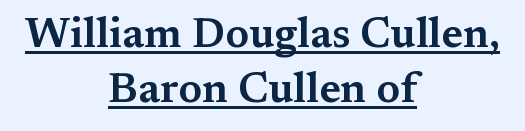
These lines are rendered in a variable-pitch font. A typographer would call this underscored text. Notice how the passage keeps no hard edge, just a central spine. Here the glyphs are tracked normally, forming tight word shapes. The rendering shows small feet on the letterforms — a serif design.
